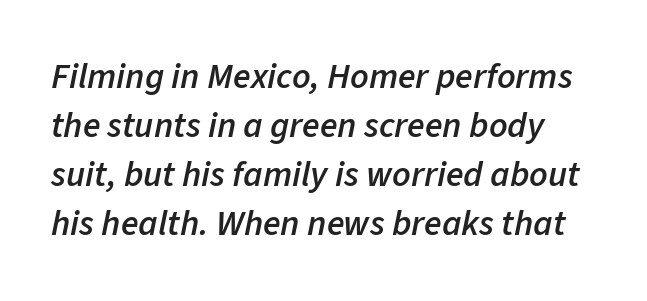
{"italic": "yes", "lean": "right", "slant_degrees": 11, "bold": "semi", "weight": "semibold", "width": "normal", "stroke_contrast": "low", "x_height": "medium", "monospaced": "no", "underline": "no", "line_spacing": "normal", "line_spacing_ratio": 1.36, "letter_spacing": "normal", "letter_spacing_em": 0.0, "glyph_px": 36}
